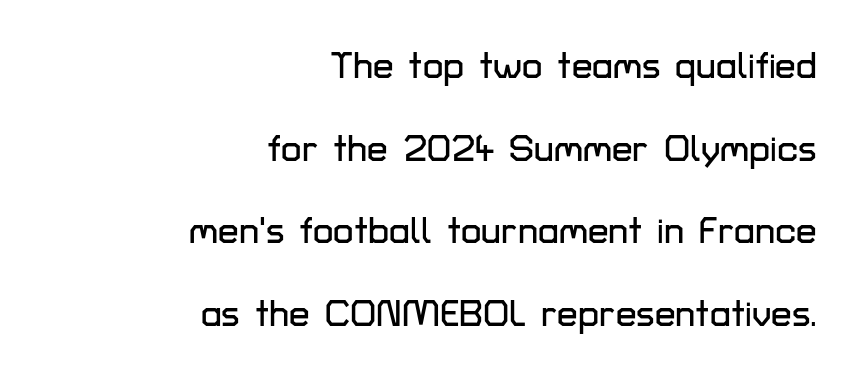
Q: Is the text italic (slanted)? A: No, it is upright.
Q: Is the typeface a serif or a sans-serif typeface? A: Sans-serif.
Q: Is the text underlined? A: No.
Q: How is the paragraph aligned? A: Right-aligned.
Q: Is the spacing between letters normal or unusually wide? A: Normal.
Q: Is the spacing between lines tight, normal or loose? A: Loose.
Q: Width (condensed, normal, or wide)? A: Normal.
Q: Stroke contrast? A: Low.
Q: x-height? A: Medium.
Q: Monospaced? A: No.
